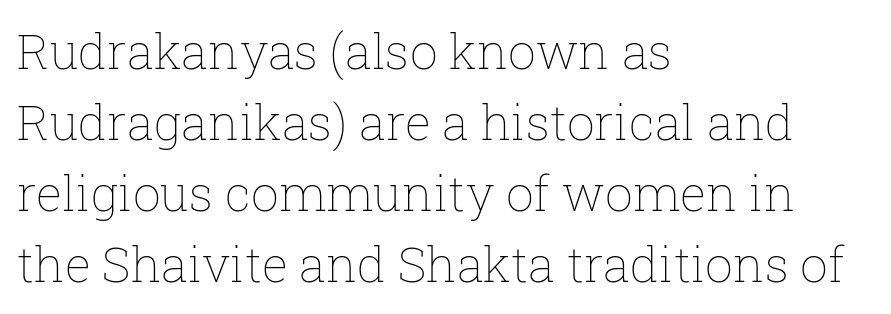
Q: Is the text bold? A: No.
Q: Is the text italic (slanted)? A: No, it is upright.
Q: Is the text underlined? A: No.
Q: How is the paragraph aligned? A: Left-aligned.
Q: Is the spacing between letters normal or unusually wide? A: Normal.
Q: Is the spacing between lines tight, normal or loose? A: Normal.
Q: Width (condensed, normal, or wide)? A: Normal.
Q: Stroke contrast? A: Low.
Q: x-height? A: Medium.
Q: Monospaced? A: No.
